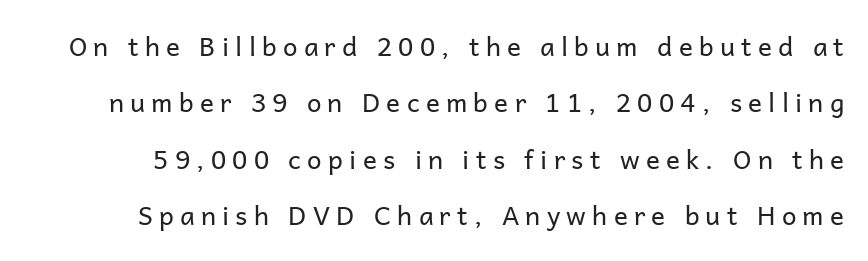
The image shows 26 px text type, upright; set loose line spacing (2.17x), unusually wide letter spacing (+0.24 em), not underlined.
